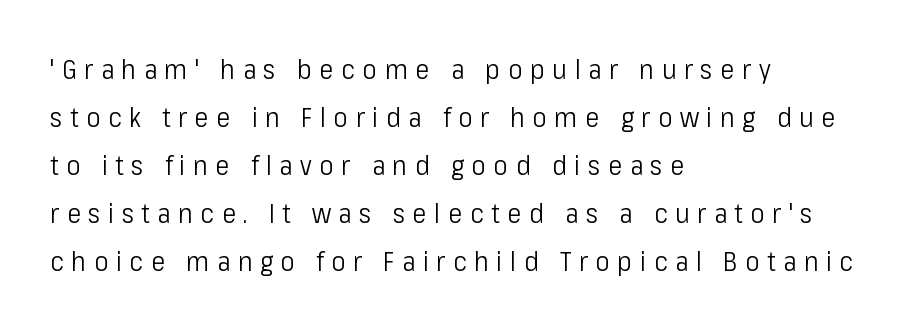
The image shows 27 px text type, upright; set left-aligned, line spacing 1.78x, unusually wide letter spacing (+0.28 em), not underlined.
